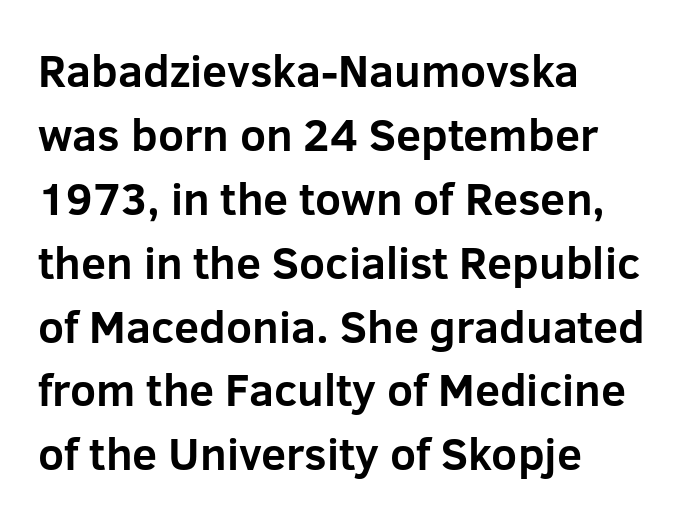
Q: Is the text bold? A: Yes.
Q: Is the text italic (slanted)? A: No, it is upright.
Q: Is the typeface a serif or a sans-serif typeface? A: Sans-serif.
Q: Is the text underlined? A: No.
Q: How is the paragraph aligned? A: Left-aligned.
Q: Is the spacing between letters normal or unusually wide? A: Normal.
Q: Is the spacing between lines tight, normal or loose? A: Normal.
Q: Width (condensed, normal, or wide)? A: Normal.
Q: Stroke contrast? A: Low.
Q: x-height? A: Medium.
Q: Monospaced? A: No.
